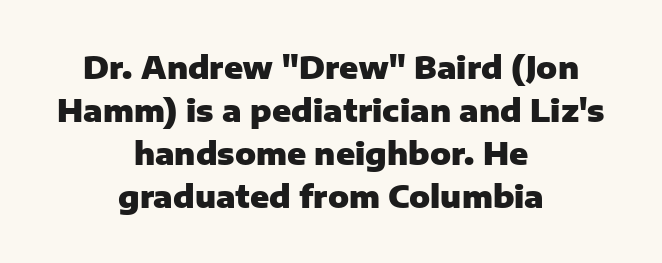
Here the glyphs are tracked normally, forming tight word shapes. Leading matches the norm, producing a regular column. Where is the straight margin? There isn't one; the lines are centered. A typesetter would label this face a sans. On the weight axis this lands at bold, roughly 700. Think of a printed novel: that variable character pitch is what you see here.
